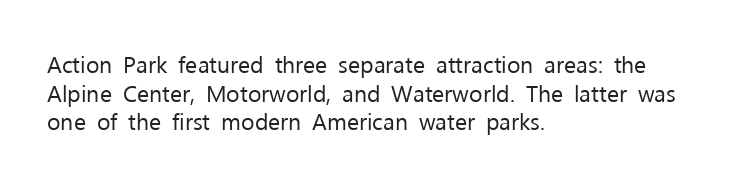
Q: Is the text bold? A: No.
Q: Is the text italic (slanted)? A: No, it is upright.
Q: Is the text underlined? A: No.
Q: How is the paragraph aligned? A: Left-aligned.
Q: Is the spacing between letters normal or unusually wide? A: Normal.
Q: Is the spacing between lines tight, normal or loose? A: Normal.
